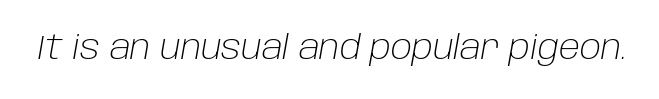
{"italic": "yes", "lean": "right", "slant_degrees": 10, "bold": "no", "weight": "light", "width": "normal", "stroke_contrast": "low", "x_height": "large", "monospaced": "no", "underline": "no", "letter_spacing": "normal", "letter_spacing_em": 0.0, "glyph_px": 33}
